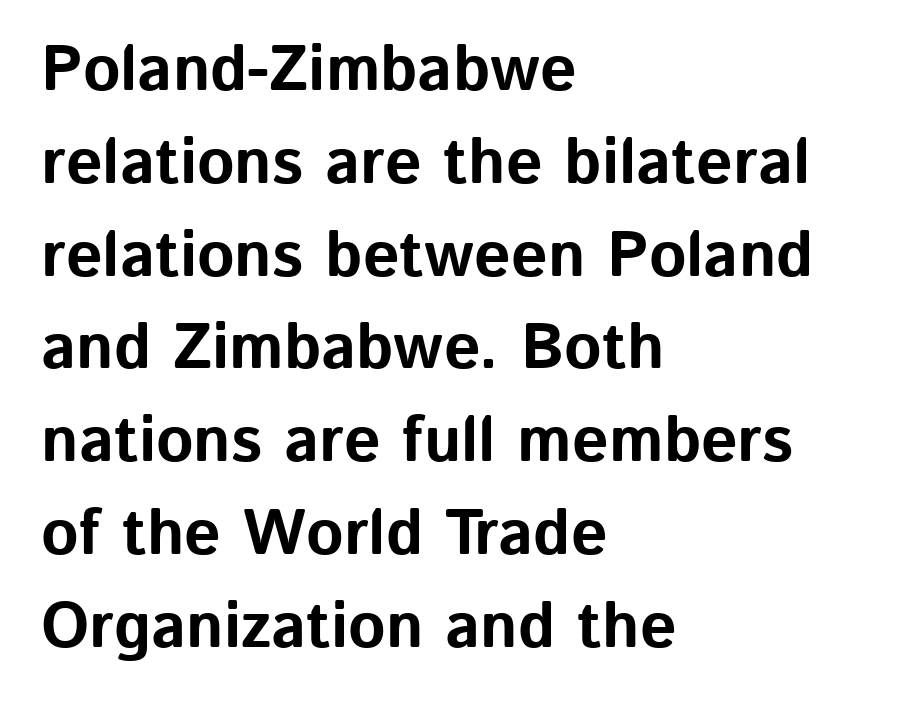
The image shows 64 px bold sans-serif type, upright; set left-aligned, normal line spacing (1.45x), normal letter spacing, not underlined; low stroke contrast and a medium x-height.
